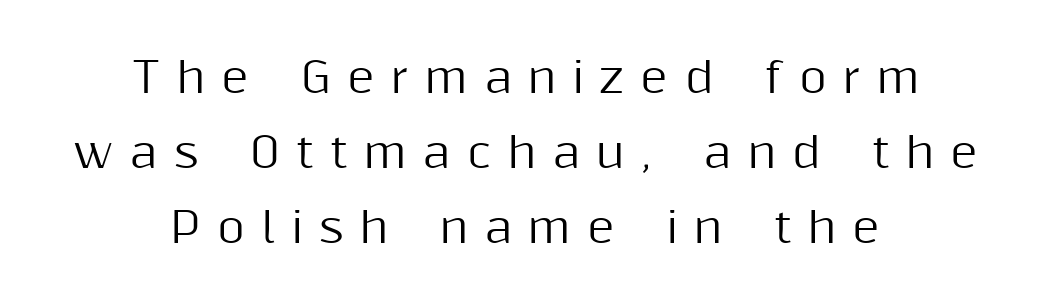
Q: Is the text italic (slanted)? A: No, it is upright.
Q: Is the typeface a serif or a sans-serif typeface? A: Sans-serif.
Q: Is the text underlined? A: No.
Q: How is the paragraph aligned? A: Centered.
Q: Is the spacing between letters normal or unusually wide? A: Unusually wide.
Q: Width (condensed, normal, or wide)? A: Normal.
Q: Stroke contrast? A: Medium.
Q: x-height? A: Medium.
Q: Monospaced? A: No.
